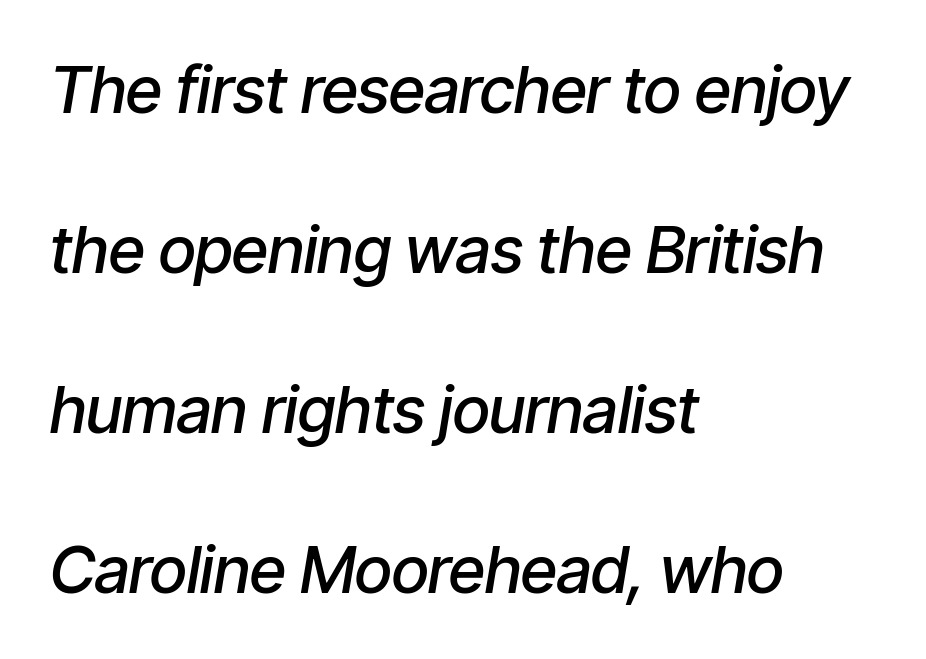
Q: Is the text bold? A: Semi-bold.
Q: Is the text italic (slanted)? A: Yes, it leans right by about 9 degrees.
Q: Is the text underlined? A: No.
Q: How is the paragraph aligned? A: Left-aligned.
Q: Is the spacing between letters normal or unusually wide? A: Normal.
Q: Is the spacing between lines tight, normal or loose? A: Loose.
Q: Width (condensed, normal, or wide)? A: Condensed.
Q: Stroke contrast? A: Low.
Q: x-height? A: Medium.
Q: Monospaced? A: No.
